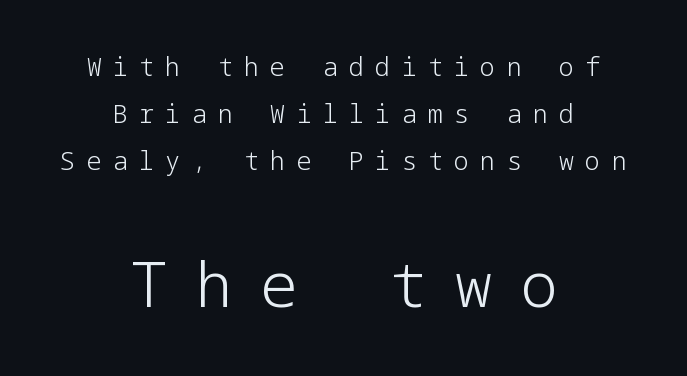
The image shows 62 px light sans-serif type, upright; set centered, line spacing 1.89x, unusually wide letter spacing (+0.45 em), not underlined; the second (bottom) block is 2.48x larger; low stroke contrast and a medium x-height.
